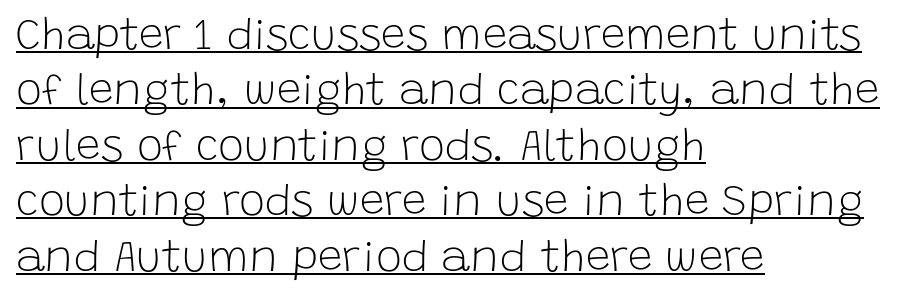
{"serif": "no", "italic": "no", "bold": "no", "weight": "light", "width": "normal", "stroke_contrast": "low", "x_height": "large", "monospaced": "no", "underline": "yes", "align": "left", "line_spacing": "normal", "line_spacing_ratio": 1.26, "letter_spacing": "normal", "letter_spacing_em": 0.0, "glyph_px": 44}
